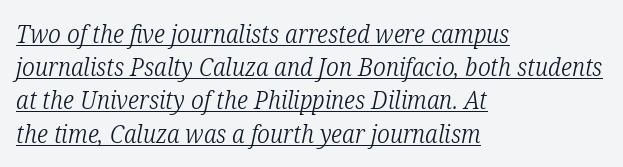
Leading: standard. Here the glyphs are tracked normally, forming tight word shapes. A continuous stroke trails under the words, as in a hyperlink. Does the copy run flush right? No — it runs flush left. It's the slanting kind of type.
